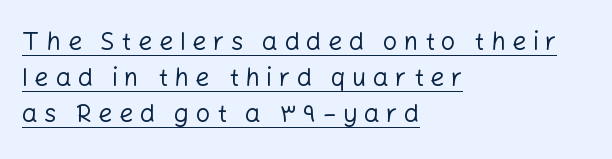
The image shows 25 px text type, upright; set left-aligned, normal line spacing (1.45x), unusually wide letter spacing (+0.26 em), underlined.
